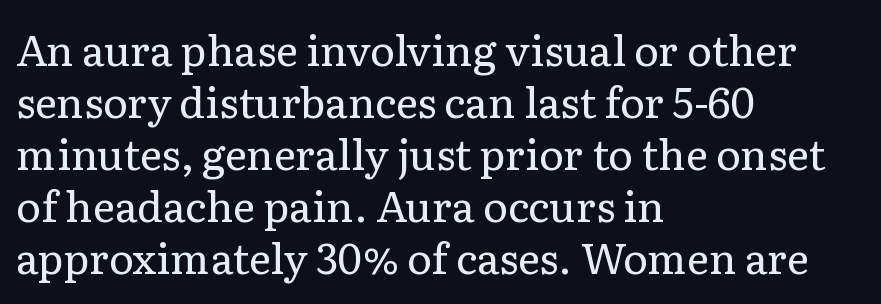
The image shows 42 px regular-weight serif type, upright; set left-aligned, line spacing 1.24x, normal letter spacing, not underlined; low stroke contrast and a medium x-height.
